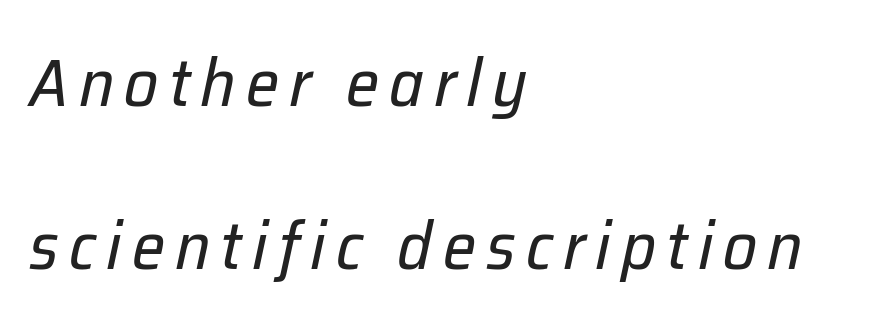
The image shows 67 px regular-weight type, italic (leaning right); set left-aligned, loose line spacing (2.44x), not underlined; low stroke contrast and a medium x-height.
